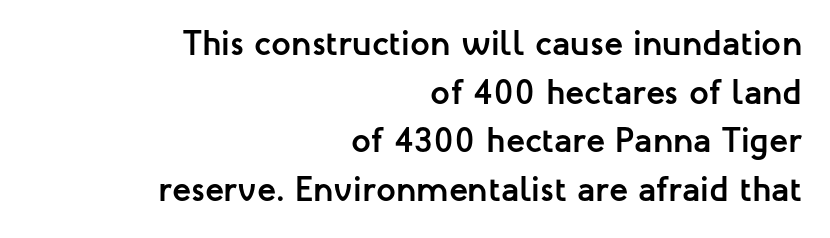
{"serif": "no", "italic": "no", "bold": "yes", "weight": "semibold", "width": "normal", "stroke_contrast": "low", "x_height": "medium", "monospaced": "no", "underline": "no", "align": "right", "line_spacing": "normal", "line_spacing_ratio": 1.39, "letter_spacing": "normal", "letter_spacing_em": 0.0, "glyph_px": 35}
